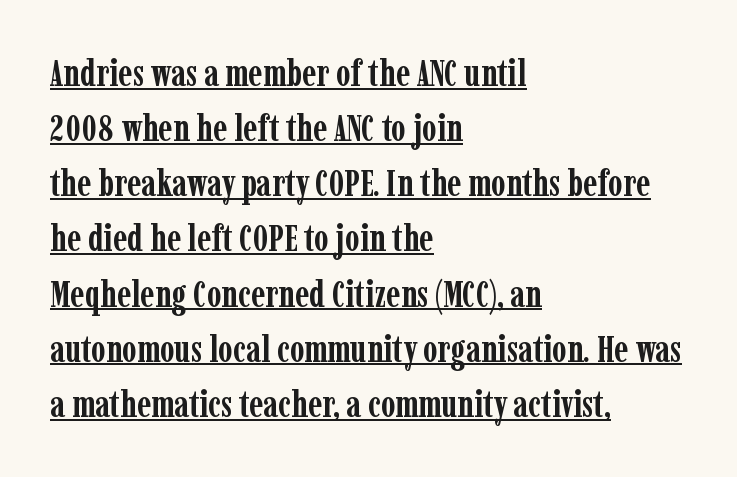
The image shows 37 px semibold, condensed serif type, upright; set left-aligned, normal line spacing (1.49x), normal letter spacing, underlined; low stroke contrast and a medium x-height.
